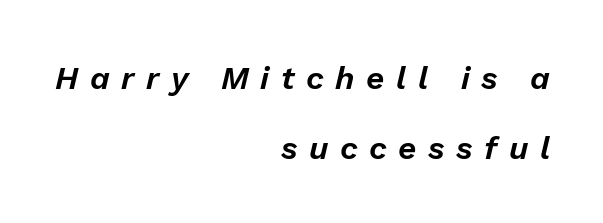
Q: Is the text italic (slanted)? A: Yes, it leans right by about 13 degrees.
Q: Is the text underlined? A: No.
Q: How is the paragraph aligned? A: Right-aligned.
Q: Is the spacing between letters normal or unusually wide? A: Unusually wide.
Q: Is the spacing between lines tight, normal or loose? A: Loose.
Q: Width (condensed, normal, or wide)? A: Normal.
Q: Stroke contrast? A: Low.
Q: x-height? A: Medium.
Q: Monospaced? A: No.
